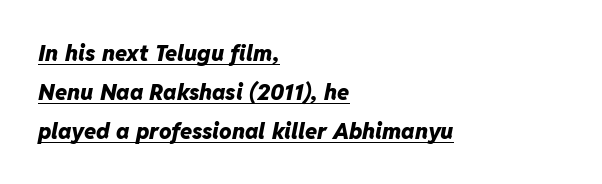
Quick note: underline on. Designer's note — italics engaged. Standard letterfit; no display-style spreading of the glyphs. In CSS terms this would be text-align: left. This is heavy type, rendered in bold.
